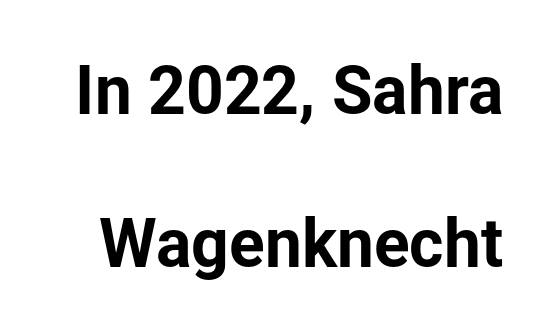
Q: Is the text italic (slanted)? A: No, it is upright.
Q: Is the typeface a serif or a sans-serif typeface? A: Sans-serif.
Q: Is the text underlined? A: No.
Q: Is the spacing between letters normal or unusually wide? A: Normal.
Q: Is the spacing between lines tight, normal or loose? A: Loose.
Q: Width (condensed, normal, or wide)? A: Normal.
Q: Stroke contrast? A: Low.
Q: x-height? A: Medium.
Q: Monospaced? A: No.
